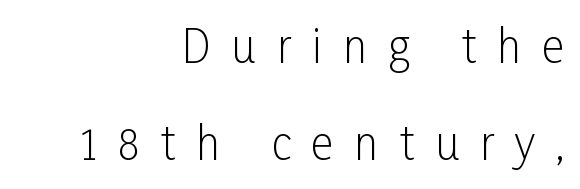
Quick note: underline off. This is the regular roman posture of the typeface. Ink coverage per letter is moderate at most. Leading is clearly above the norm, producing a sparse column. The paragraph shown leans on its right margin.
